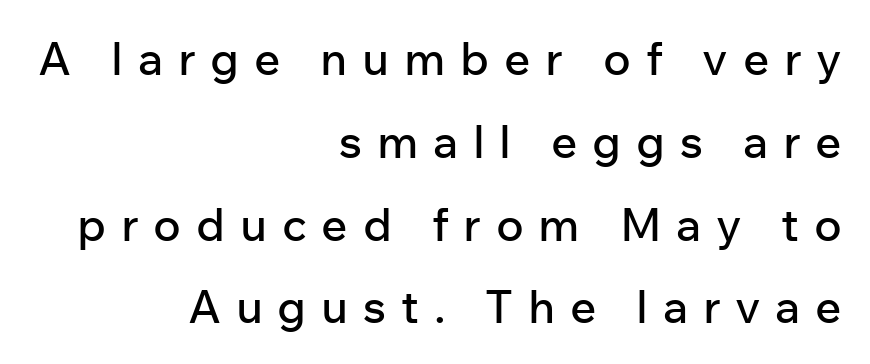
Q: Is the text italic (slanted)? A: No, it is upright.
Q: Is the typeface a serif or a sans-serif typeface? A: Sans-serif.
Q: Is the text underlined? A: No.
Q: How is the paragraph aligned? A: Right-aligned.
Q: Is the spacing between letters normal or unusually wide? A: Unusually wide.
Q: Width (condensed, normal, or wide)? A: Normal.
Q: Stroke contrast? A: Low.
Q: x-height? A: Medium.
Q: Monospaced? A: No.
